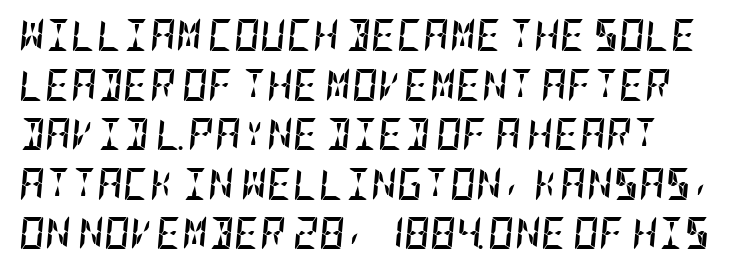
{"italic": "yes", "lean": "right", "slant_degrees": 5, "bold": "yes", "weight": "semibold", "width": "condensed", "stroke_contrast": "low", "x_height": "large", "underline": "no", "line_spacing": "normal", "line_spacing_ratio": 1.55, "letter_spacing": "normal", "letter_spacing_em": 0.0, "glyph_px": 32}
